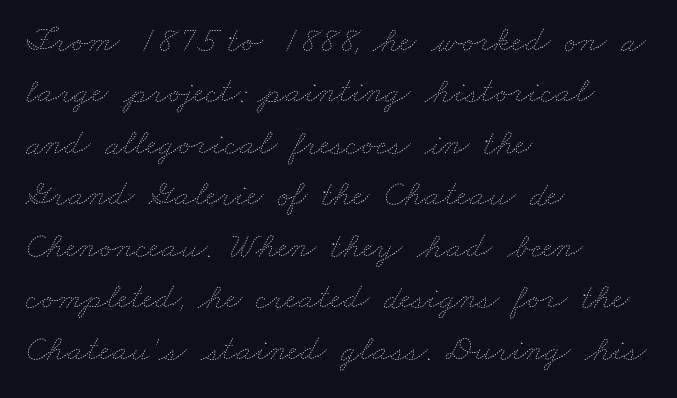
The image shows 36 px thin, wide type; set left-aligned, normal line spacing (1.43x), normal letter spacing, not underlined; low stroke contrast and a small x-height.
